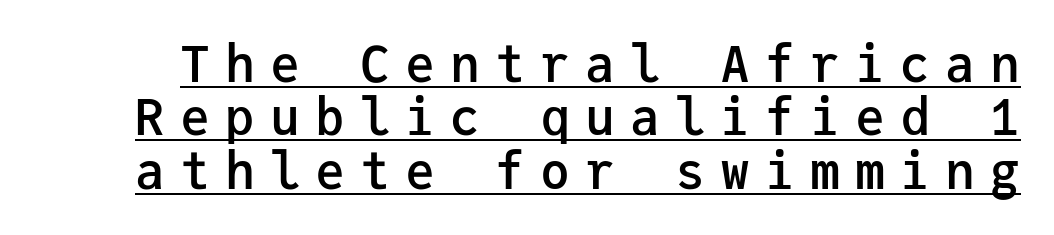
Quick note: not italic, upright. The type family on display is of the sans-serif kind. The lines are packed closely together with very little leading. Typesetter's note: demi weight, one step under bold. The sample's only ornament is a line tracing under the words.
